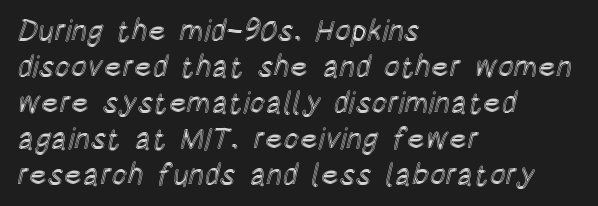
{"width": "condensed", "x_height": "large", "monospaced": "no", "underline": "no", "align": "left", "line_spacing_ratio": 1.2, "letter_spacing": "normal", "letter_spacing_em": 0.0, "glyph_px": 30}
